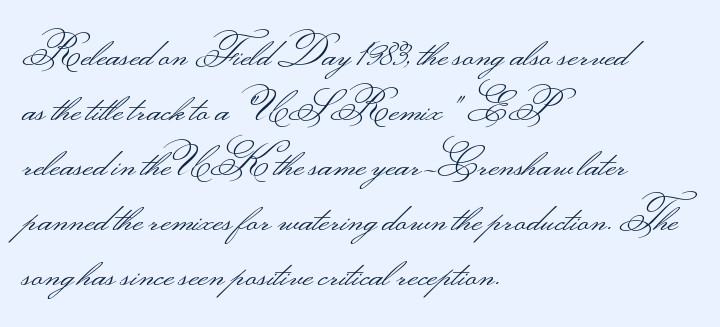
{"serif": "no", "bold": "no", "weight": "light", "width": "wide", "stroke_contrast": "medium", "monospaced": "no", "underline": "no", "align": "left", "line_spacing": "normal", "line_spacing_ratio": 1.41, "letter_spacing": "normal", "letter_spacing_em": 0.0, "glyph_px": 39}
